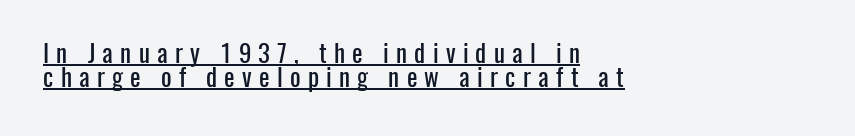
Regarding leading, the lines here are crowded together. The letters stand straight up with perfectly vertical stems. These lines are set flush left with a ragged right edge. Beneath each row of characters lies a ruled line. The tracking reads as deliberately expanded to a designer's eye.
